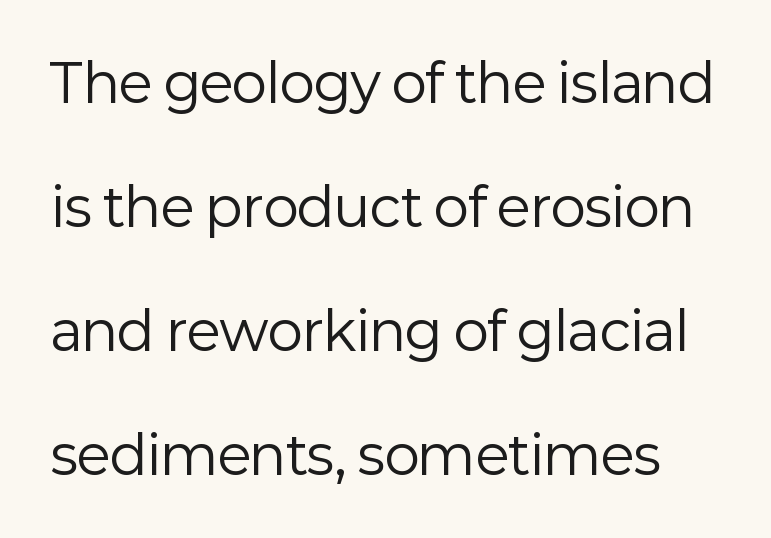
The image shows 53 px regular-weight sans-serif type, upright; set loose line spacing (2.34x), normal letter spacing, not underlined; low stroke contrast and a medium x-height.
